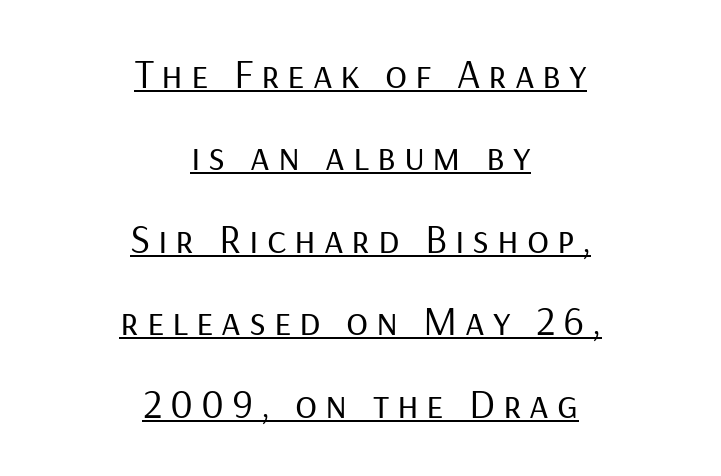
Q: Is the text bold? A: No.
Q: Is the text italic (slanted)? A: No, it is upright.
Q: Is the typeface a serif or a sans-serif typeface? A: Sans-serif.
Q: Is the text underlined? A: Yes.
Q: How is the paragraph aligned? A: Centered.
Q: Is the spacing between lines tight, normal or loose? A: Loose.
Q: Width (condensed, normal, or wide)? A: Normal.
Q: Stroke contrast? A: Low.
Q: x-height? A: Medium.
Q: Monospaced? A: No.
